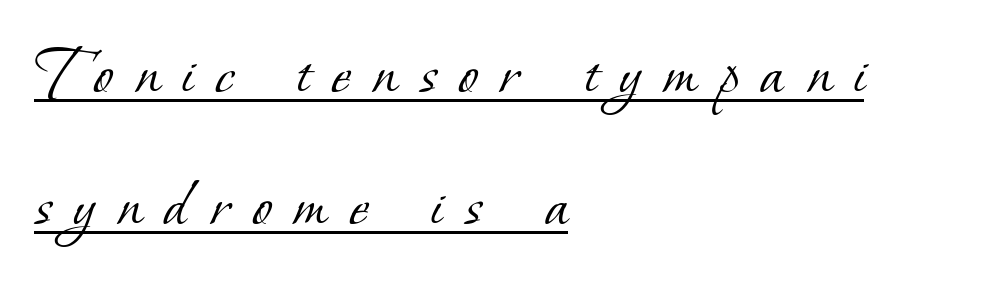
The image shows 72 px light serif type; set left-aligned, line spacing 1.83x, unusually wide letter spacing (+0.31 em), underlined; low stroke contrast and a small x-height.
